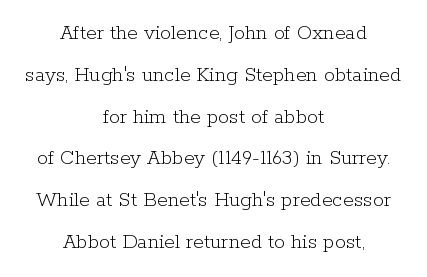
Q: Is the text bold? A: No.
Q: Is the text italic (slanted)? A: No, it is upright.
Q: Is the text underlined? A: No.
Q: How is the paragraph aligned? A: Centered.
Q: Is the spacing between letters normal or unusually wide? A: Normal.
Q: Is the spacing between lines tight, normal or loose? A: Loose.
